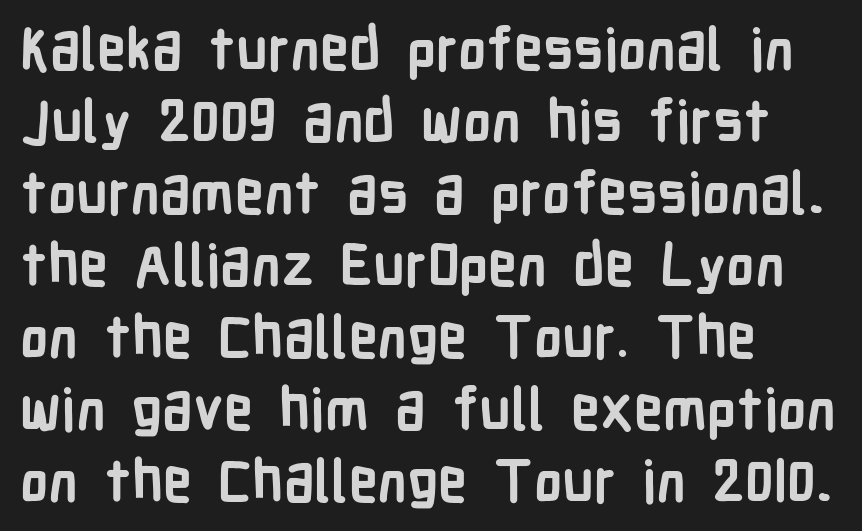
The area under the type is left untouched. Style check: upright. These lines are composed in type without serifs. If you drew a ruler down the left edge, every line would touch it. Observe the ordinary spacing: letters are neighbours, not strangers.
